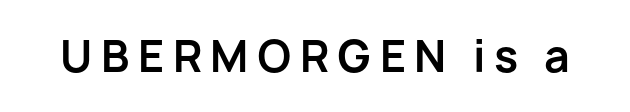
Q: Is the text bold? A: Yes.
Q: Is the text italic (slanted)? A: No, it is upright.
Q: Is the typeface a serif or a sans-serif typeface? A: Sans-serif.
Q: Is the text underlined? A: No.
Q: Is the spacing between letters normal or unusually wide? A: Unusually wide.
Q: Width (condensed, normal, or wide)? A: Normal.
Q: Stroke contrast? A: Low.
Q: x-height? A: Medium.
Q: Monospaced? A: No.
